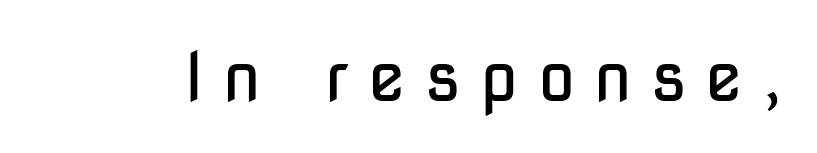
{"serif": "no", "italic": "no", "bold": "no", "weight": "regular", "width": "condensed", "stroke_contrast": "low", "x_height": "medium", "monospaced": "no", "underline": "no", "letter_spacing": "wide", "letter_spacing_em": 0.28, "glyph_px": 68}
